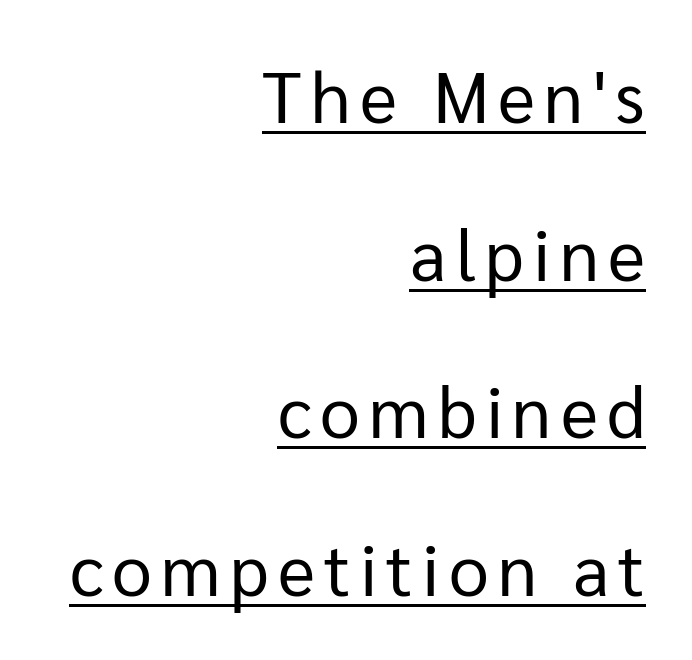
Q: Is the text bold? A: No.
Q: Is the text italic (slanted)? A: No, it is upright.
Q: Is the typeface a serif or a sans-serif typeface? A: Sans-serif.
Q: Is the text underlined? A: Yes.
Q: How is the paragraph aligned? A: Right-aligned.
Q: Is the spacing between lines tight, normal or loose? A: Loose.
Q: Width (condensed, normal, or wide)? A: Normal.
Q: Stroke contrast? A: Low.
Q: x-height? A: Medium.
Q: Monospaced? A: No.
